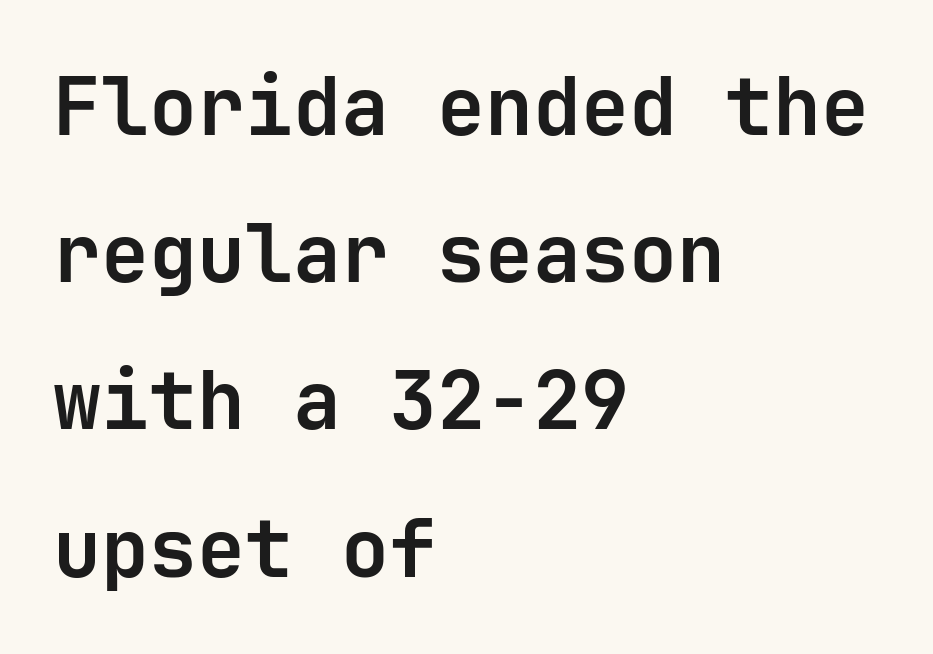
Q: Is the text bold? A: Yes.
Q: Is the text italic (slanted)? A: No, it is upright.
Q: Is the typeface a serif or a sans-serif typeface? A: Sans-serif.
Q: Is the text underlined? A: No.
Q: How is the paragraph aligned? A: Left-aligned.
Q: Is the spacing between letters normal or unusually wide? A: Normal.
Q: Width (condensed, normal, or wide)? A: Normal.
Q: Stroke contrast? A: Low.
Q: x-height? A: Medium.
Q: Monospaced? A: Yes.
